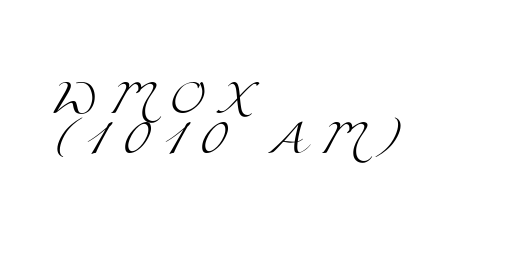
Q: Is the text bold? A: No.
Q: Is the text underlined? A: No.
Q: How is the paragraph aligned? A: Left-aligned.
Q: Is the spacing between letters normal or unusually wide? A: Unusually wide.
Q: Is the spacing between lines tight, normal or loose? A: Tight.
Q: Width (condensed, normal, or wide)? A: Wide.
Q: Stroke contrast? A: Medium.
Q: x-height? A: Small.
Q: Monospaced? A: No.
